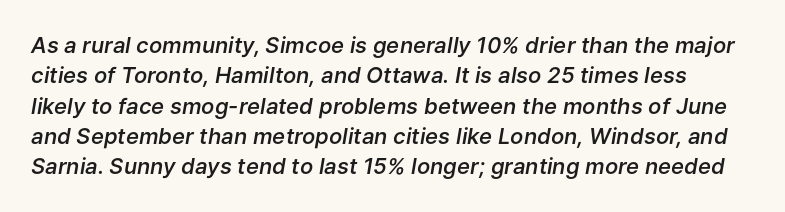
The image shows 22 px text type, italic (leaning right); set normal line spacing (1.38x), normal letter spacing, not underlined.
